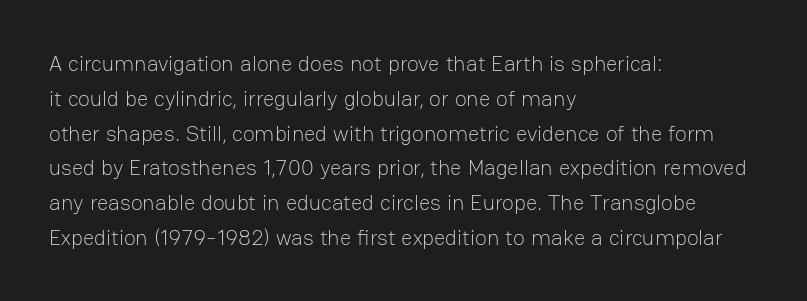
The image shows 22 px text type, upright; set left-aligned, normal line spacing (1.58x), normal letter spacing, not underlined.
